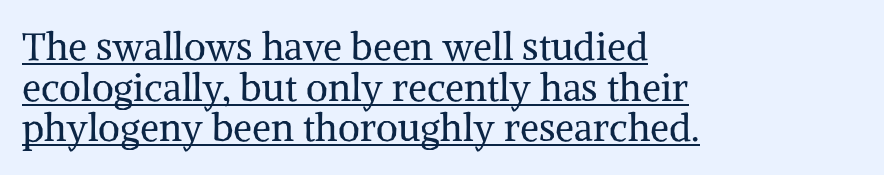
The image shows 38 px regular-weight serif type, upright; set left-aligned, tight line spacing (1.07x), normal letter spacing, underlined; medium stroke contrast and a medium x-height.
